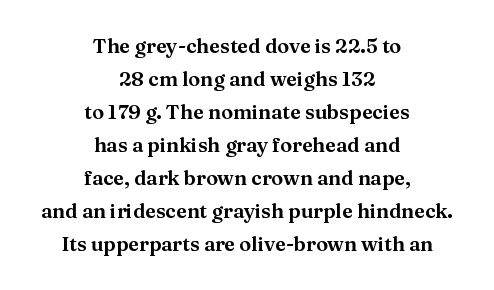
{"italic": "no", "underline": "no", "align": "center", "line_spacing": "normal", "line_spacing_ratio": 1.65, "letter_spacing": "normal", "letter_spacing_em": 0.0, "glyph_px": 20}
